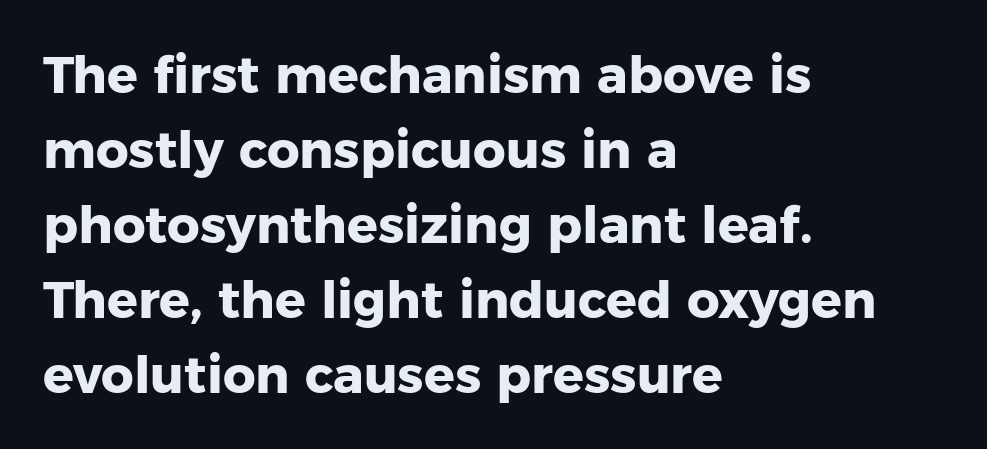
The image shows 51 px heavy sans-serif type, upright; set left-aligned, normal line spacing (1.47x), normal letter spacing, not underlined; low stroke contrast and a medium x-height.
